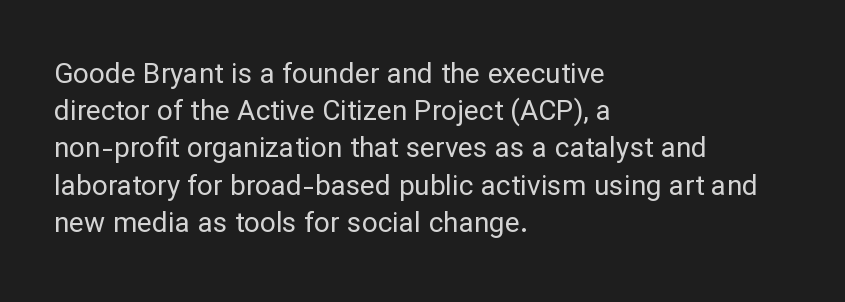
Descender tails drop into unmarked territory. Check where the strokes stop: nothing finishes them off — pure sans. Think of a printed novel: that variable character pitch is what you see here. The typography opts for an upright posture over an oblique one.
